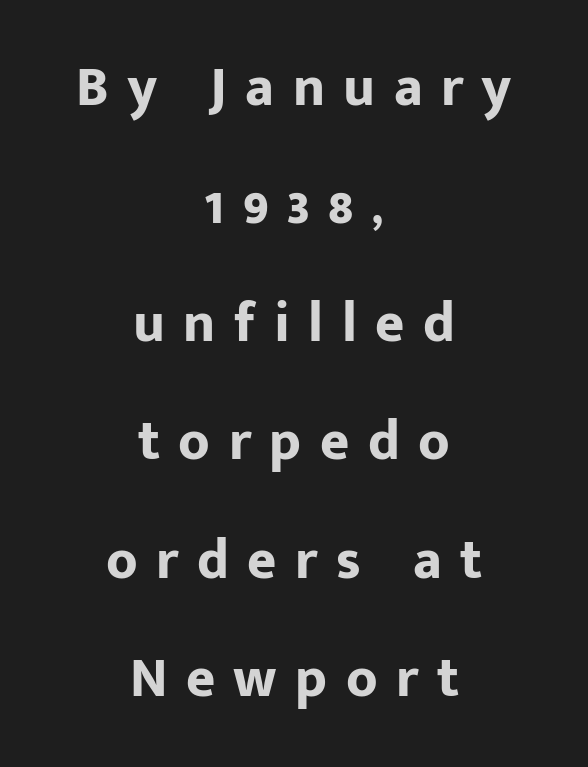
The type family on display is of the sans-serif kind. The axis of the letterforms is exactly vertical. The specimen omits any rule beneath the text block's lines. Summary of vertical rhythm: relaxed, with wide interline spacing.
